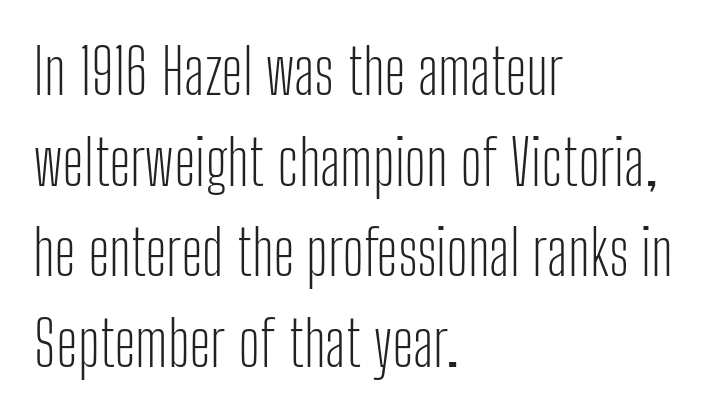
The letters stand upright; this is a roman face. Is this a fixed-width face? No — the glyphs have proportional, varying widths. A typesetter would call this leading conventional body-copy spacing. A quiet, ordinary-to-light weight characterises the typeface.
